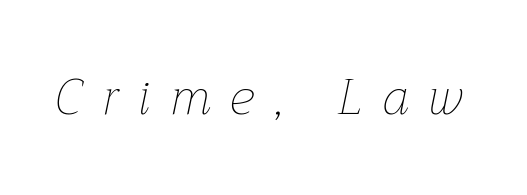
{"italic": "yes", "lean": "right", "slant_degrees": 12, "bold": "no", "weight": "thin", "width": "normal", "stroke_contrast": "low", "x_height": "medium", "monospaced": "no", "underline": "no", "letter_spacing": "wide", "letter_spacing_em": 0.4, "glyph_px": 50}
